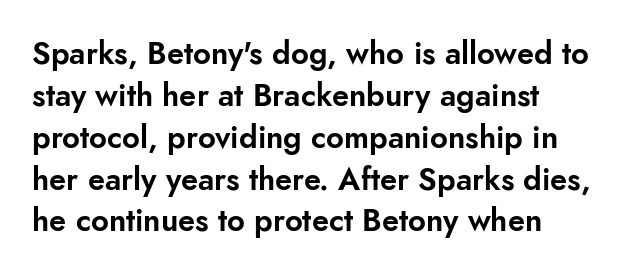
Q: Is the text italic (slanted)? A: No, it is upright.
Q: Is the typeface a serif or a sans-serif typeface? A: Sans-serif.
Q: Is the text underlined? A: No.
Q: How is the paragraph aligned? A: Left-aligned.
Q: Is the spacing between letters normal or unusually wide? A: Normal.
Q: Is the spacing between lines tight, normal or loose? A: Normal.
Q: Width (condensed, normal, or wide)? A: Normal.
Q: Stroke contrast? A: Low.
Q: x-height? A: Small.
Q: Monospaced? A: No.
